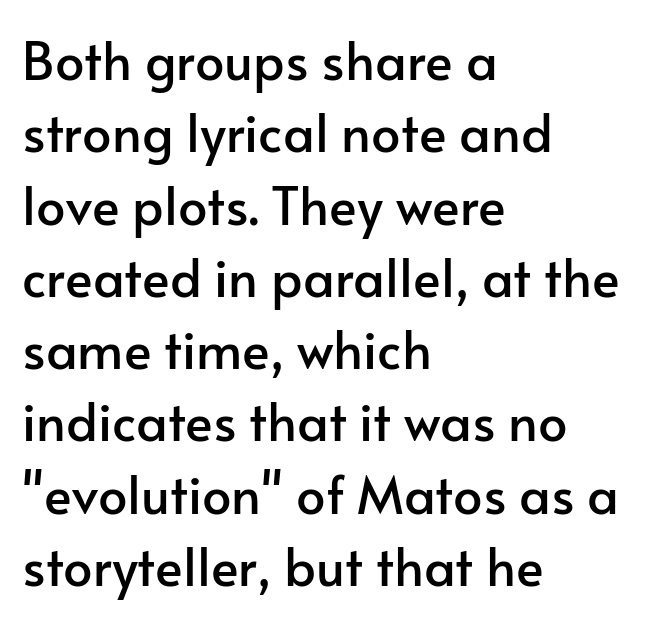
Q: Is the text italic (slanted)? A: No, it is upright.
Q: Is the typeface a serif or a sans-serif typeface? A: Sans-serif.
Q: Is the text underlined? A: No.
Q: How is the paragraph aligned? A: Left-aligned.
Q: Is the spacing between letters normal or unusually wide? A: Normal.
Q: Is the spacing between lines tight, normal or loose? A: Normal.
Q: Width (condensed, normal, or wide)? A: Normal.
Q: Stroke contrast? A: Low.
Q: x-height? A: Small.
Q: Monospaced? A: No.
